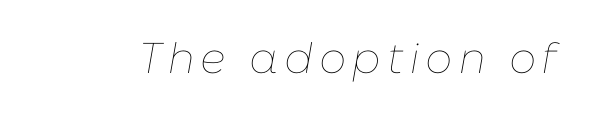
The image shows 43 px thin type, italic (leaning right); set not underlined; low stroke contrast and a medium x-height.
